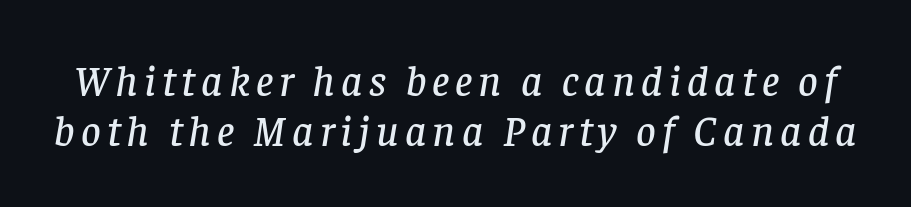
{"serif": "yes", "italic": "yes", "lean": "right", "slant_degrees": 8, "width": "normal", "stroke_contrast": "low", "x_height": "large", "monospaced": "no", "underline": "no", "line_spacing_ratio": 1.16, "glyph_px": 43}
